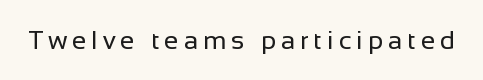
The image shows 26 px text type, upright; set not underlined.
